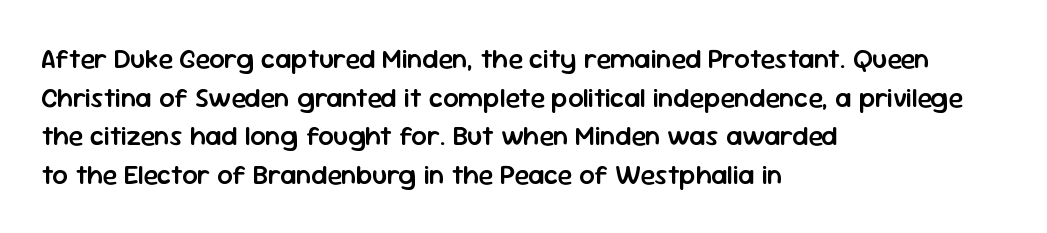
Q: Is the text bold? A: Semi-bold.
Q: Is the text italic (slanted)? A: No, it is upright.
Q: Is the text underlined? A: No.
Q: How is the paragraph aligned? A: Left-aligned.
Q: Is the spacing between letters normal or unusually wide? A: Normal.
Q: Is the spacing between lines tight, normal or loose? A: Normal.
